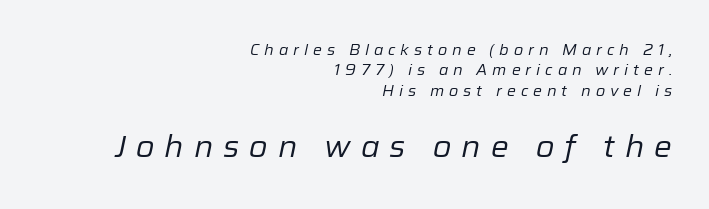
The image shows 30 px regular-weight type, italic (leaning right); set right-aligned, normal line spacing (1.36x), unusually wide letter spacing (+0.33 em), not underlined; the second (bottom) block is 2.0x larger; low stroke contrast and a medium x-height.
